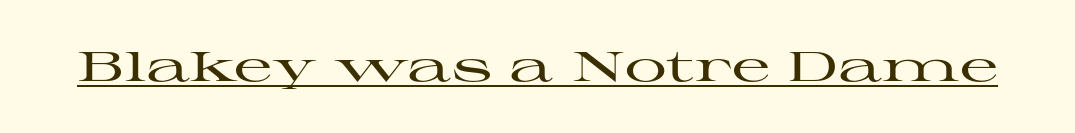
The image shows 42 px wide serif type, upright; set normal letter spacing, underlined; high stroke contrast and a medium x-height.
